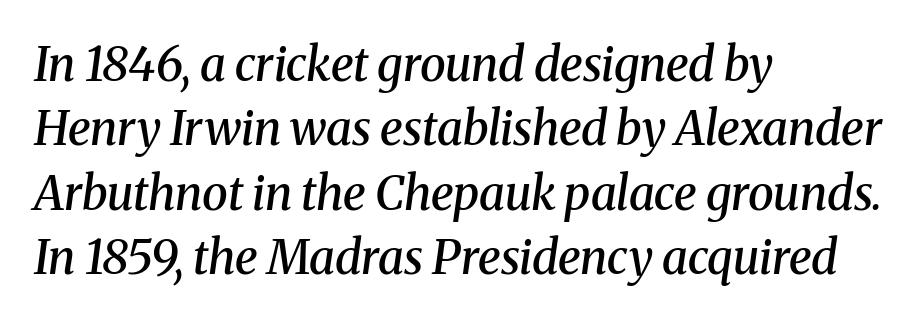
The passage shown is typeset with a serif family. Does extra space separate the letters? No, they use regular spacing. A bare baseline throughout the passage. Look at the stroke-to-counter ratio: somewhat heavy, a semibold. The designer left line spacing at the default. The rag falls on the right side of this text block.
